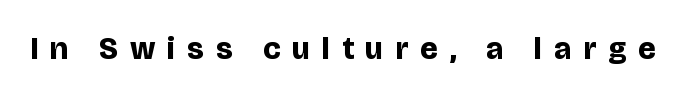
Q: Is the text bold? A: Yes.
Q: Is the text italic (slanted)? A: No, it is upright.
Q: Is the typeface a serif or a sans-serif typeface? A: Sans-serif.
Q: Is the text underlined? A: No.
Q: Is the spacing between letters normal or unusually wide? A: Unusually wide.
Q: Width (condensed, normal, or wide)? A: Normal.
Q: Stroke contrast? A: Low.
Q: x-height? A: Large.
Q: Monospaced? A: No.
